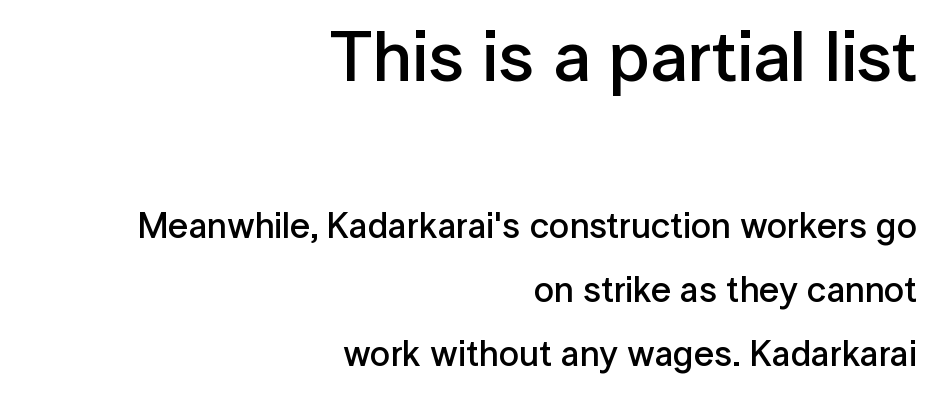
The image shows 72 px semibold sans-serif type, upright; set right-aligned, line spacing 1.78x, normal letter spacing, not underlined; the first (top) block is 2.0x larger; low stroke contrast and a medium x-height.
